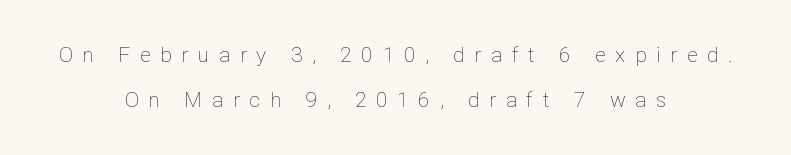
{"italic": "no", "bold": "no", "underline": "no", "align": "center", "line_spacing": "loose", "line_spacing_ratio": 2.14, "letter_spacing": "wide", "letter_spacing_em": 0.46, "glyph_px": 21}
